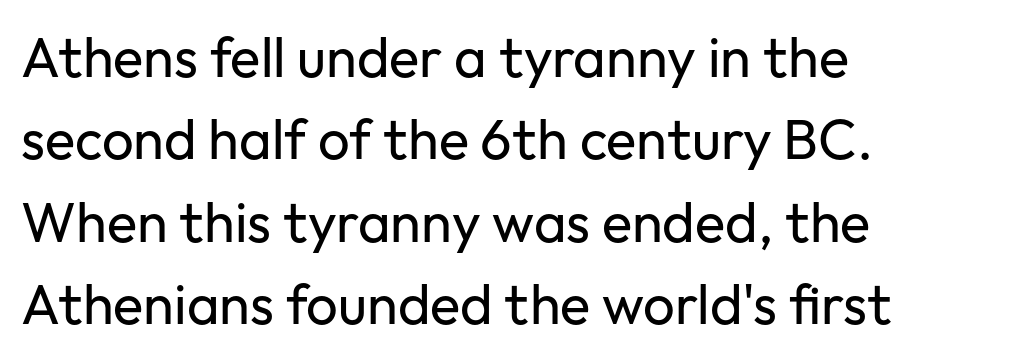
{"serif": "no", "italic": "no", "bold": "no", "weight": "regular", "width": "normal", "stroke_contrast": "low", "x_height": "medium", "monospaced": "no", "underline": "no", "align": "left", "line_spacing": "normal", "line_spacing_ratio": 1.47, "letter_spacing": "normal", "letter_spacing_em": 0.0, "glyph_px": 56}
